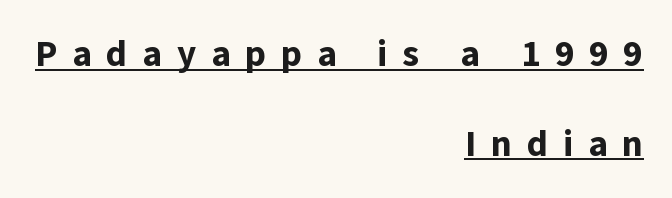
Do the letters lean? They stand straight. Casual observation: everything's shoved over to the right. The lines are spread far apart with generous leading. Each letter's strokes conclude bluntly, with no projecting serifs. Each line of the rendering has a horizontal stroke beneath the glyphs. Here the glyphs are tracked loosely, breaking word shapes into spaced letters.
